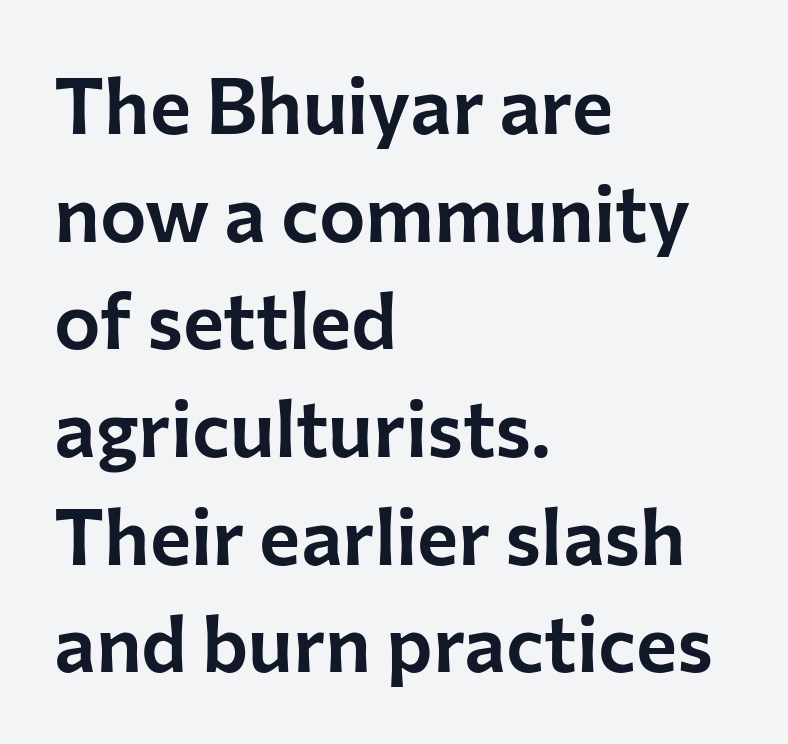
Characters follow at the spacing the type designer built in. Underline: absent. The lettering stays uniformly vertical, giving the passage a roman look. The typeface chosen for these lines omits serifs. Here the designer chose a conventional face with non-uniform glyph widths.
